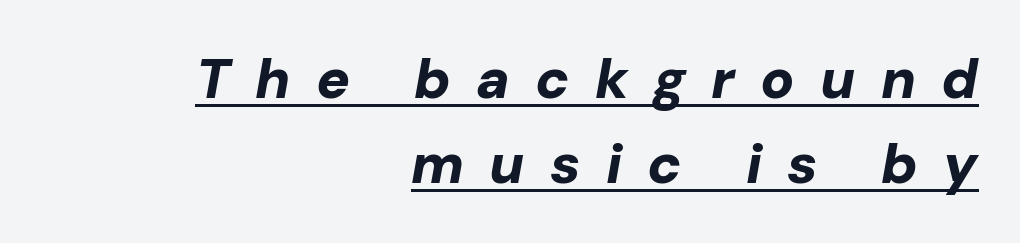
The image shows 56 px bold type, italic (leaning right); set right-aligned, normal line spacing (1.51x), unusually wide letter spacing (+0.45 em), underlined; low stroke contrast and a medium x-height.
